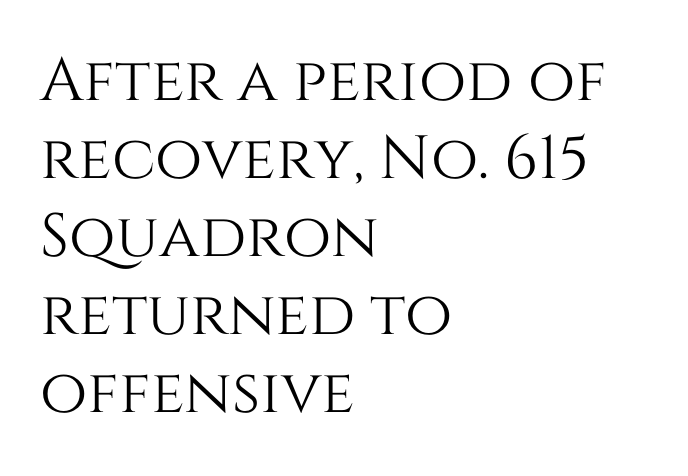
The image shows 61 px text type, upright; set left-aligned, normal line spacing (1.28x), normal letter spacing, not underlined; medium stroke contrast and a large x-height.
